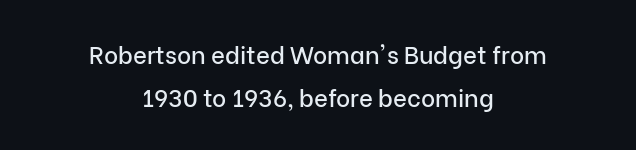
Is the block centered? Yes — each line is placed symmetrically about the middle. Nobody touched the tracking dial on this one. Only glyphs here, with clear space below each row. Designer's note — italics off, roman on.
